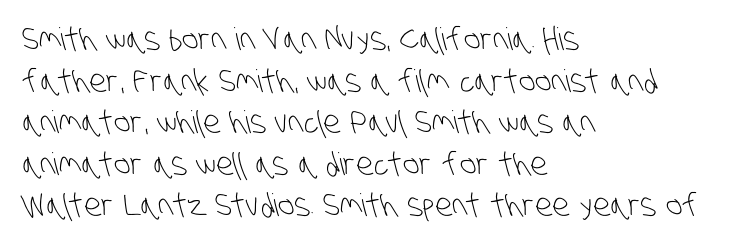
Q: Is the text bold? A: No.
Q: Is the typeface a serif or a sans-serif typeface? A: Sans-serif.
Q: Is the text underlined? A: No.
Q: How is the paragraph aligned? A: Left-aligned.
Q: Is the spacing between letters normal or unusually wide? A: Normal.
Q: Is the spacing between lines tight, normal or loose? A: Normal.
Q: Width (condensed, normal, or wide)? A: Condensed.
Q: Stroke contrast? A: Low.
Q: x-height? A: Large.
Q: Monospaced? A: No.
